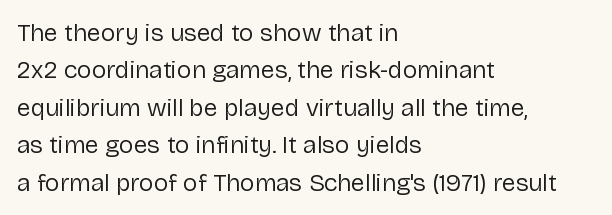
Q: Is the text bold? A: No.
Q: Is the text italic (slanted)? A: No, it is upright.
Q: Is the text underlined? A: No.
Q: How is the paragraph aligned? A: Left-aligned.
Q: Is the spacing between letters normal or unusually wide? A: Normal.
Q: Is the spacing between lines tight, normal or loose? A: Normal.
